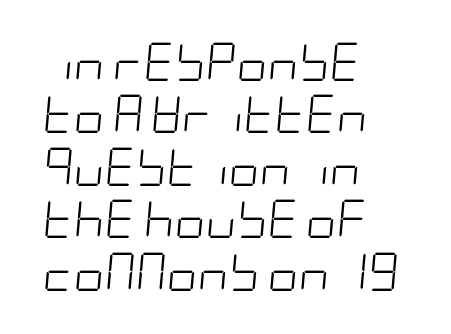
The image shows 38 px light, condensed type, italic (leaning right); set left-aligned, normal line spacing (1.38x), normal letter spacing, not underlined; low stroke contrast and a large x-height.
